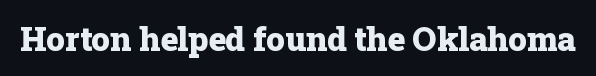
Q: Is the text bold? A: Yes.
Q: Is the text italic (slanted)? A: No, it is upright.
Q: Is the typeface a serif or a sans-serif typeface? A: Serif.
Q: Is the text underlined? A: No.
Q: Is the spacing between letters normal or unusually wide? A: Normal.
Q: Width (condensed, normal, or wide)? A: Normal.
Q: Stroke contrast? A: Low.
Q: x-height? A: Medium.
Q: Monospaced? A: No.
